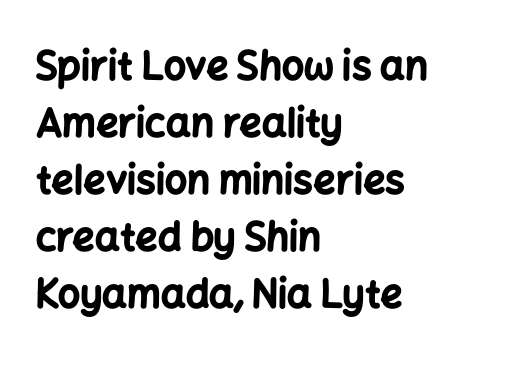
{"serif": "no", "italic": "no", "bold": "yes", "weight": "bold", "width": "normal", "stroke_contrast": "low", "x_height": "medium", "monospaced": "no", "underline": "no", "align": "left", "line_spacing": "normal", "line_spacing_ratio": 1.46, "letter_spacing": "normal", "letter_spacing_em": 0.0, "glyph_px": 39}
